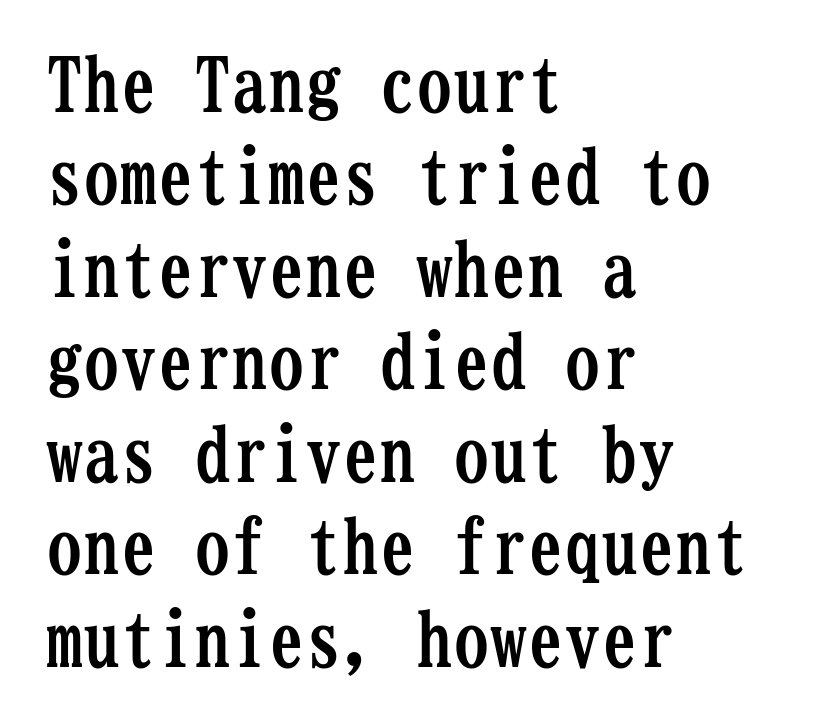
The image shows 74 px semibold, condensed serif type, upright, monospaced; set left-aligned, normal line spacing (1.25x), normal letter spacing, not underlined; low stroke contrast and a medium x-height.
